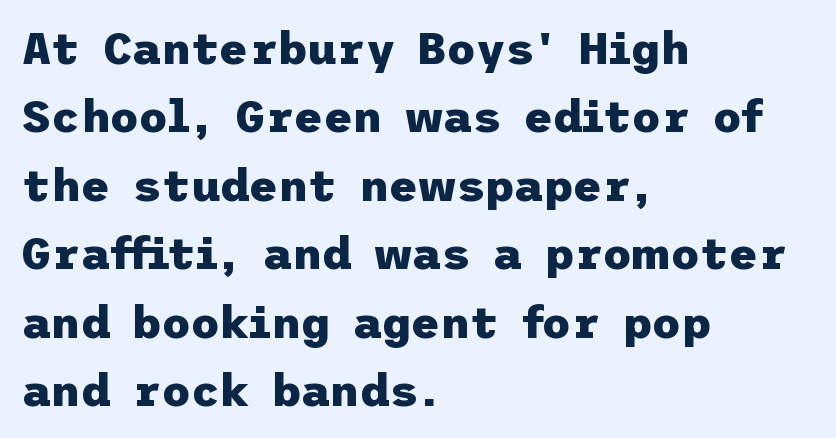
{"serif": "no", "italic": "no", "bold": "yes", "weight": "heavy", "width": "normal", "stroke_contrast": "low", "x_height": "medium", "underline": "no", "align": "left", "line_spacing": "normal", "line_spacing_ratio": 1.52, "letter_spacing": "normal", "letter_spacing_em": 0.0, "glyph_px": 45}
